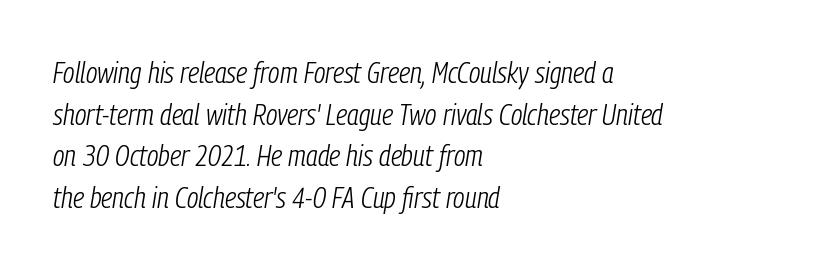
{"italic": "yes", "lean": "right", "slant_degrees": 9, "bold": "no", "weight": "light", "width": "condensed", "stroke_contrast": "low", "x_height": "medium", "monospaced": "no", "underline": "no", "align": "left", "line_spacing": "normal", "line_spacing_ratio": 1.39, "letter_spacing": "normal", "letter_spacing_em": 0.0, "glyph_px": 30}
